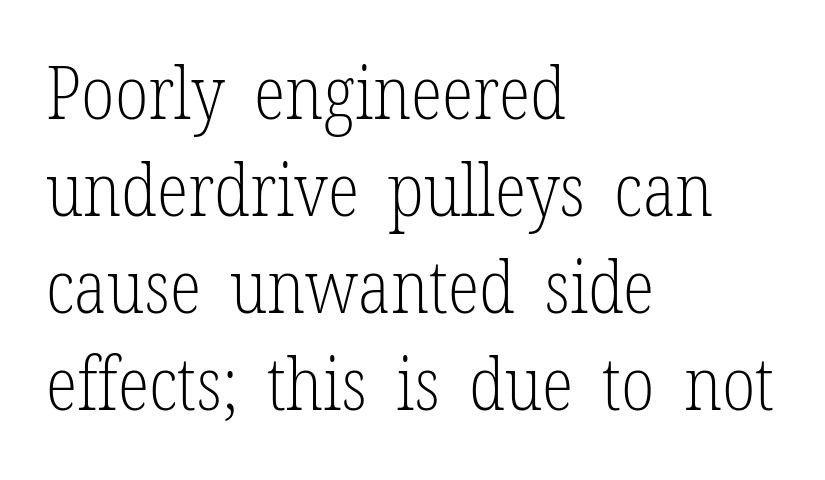
Each new line begins a customary step beneath the previous one. The tracking reads as untouched default to a designer's eye. Regarding serifs, this sample has them. The type sits square on the baseline with zero lean. Decoration check: the copy has no underline.
